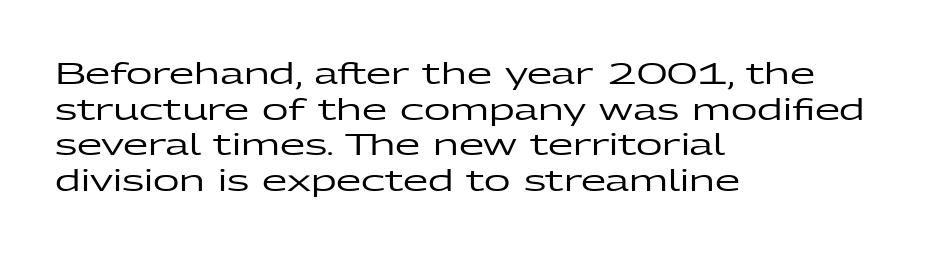
{"serif": "no", "italic": "no", "width": "wide", "stroke_contrast": "low", "x_height": "medium", "monospaced": "no", "underline": "no", "align": "left", "line_spacing_ratio": 1.23, "letter_spacing": "normal", "letter_spacing_em": 0.0, "glyph_px": 29}
